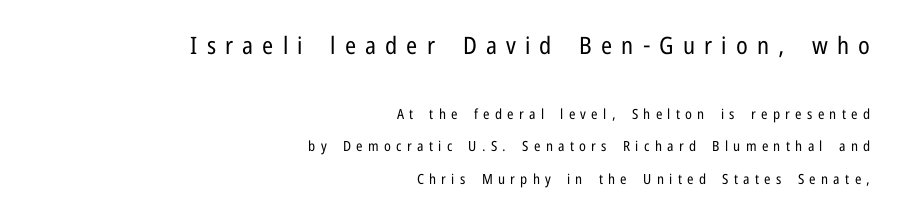
Q: Is the text bold? A: No.
Q: Is the text italic (slanted)? A: No, it is upright.
Q: Is the text underlined? A: No.
Q: How is the paragraph aligned? A: Right-aligned.
Q: Is the spacing between letters normal or unusually wide? A: Unusually wide.
Q: Is the spacing between lines tight, normal or loose? A: Loose.
Q: Which block of text is set in a larger size, the first (top) or the second (bottom)? A: The first (top) one.
